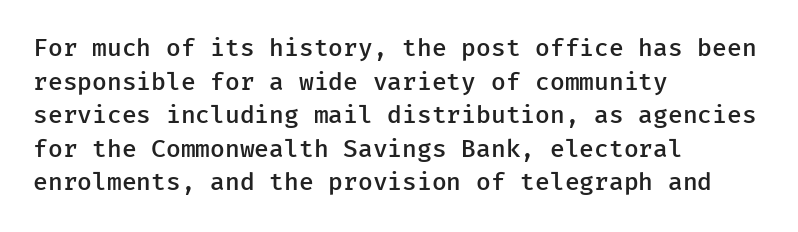
Tall strokes in this sample are plumb rather than angled. Honestly, the letter spacing is just normal — you wouldn't notice it. The foot of each line stays bare and open. The passage shown is semibold, sitting just below true bold. The space between consecutive lines is moderate.
